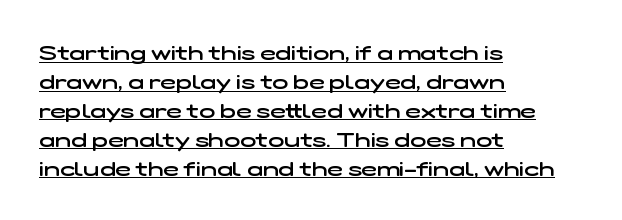
The image shows 21 px text type; set left-aligned, normal line spacing (1.38x), normal letter spacing, underlined.
